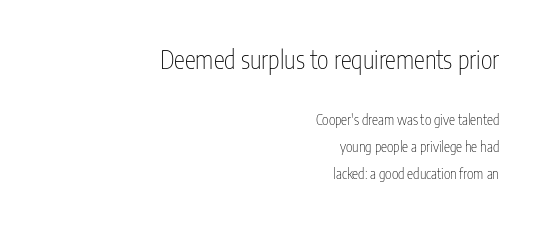
The image shows 25 px text type, upright; set right-aligned, loose line spacing (1.9x), normal letter spacing, not underlined; the first (top) block is 1.79x larger.
